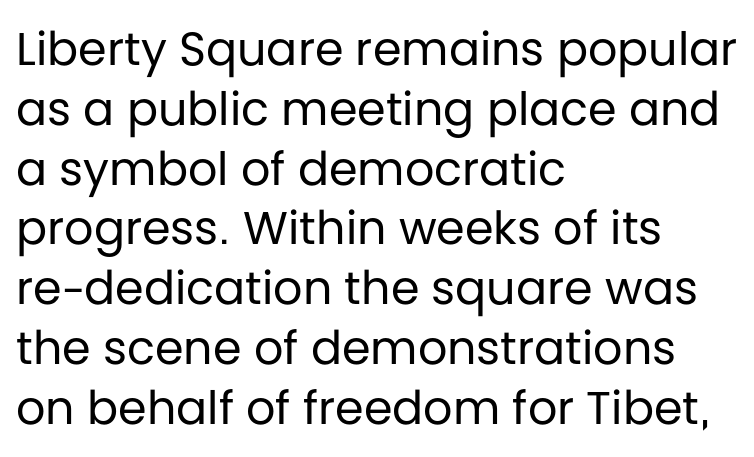
Q: Is the text bold? A: No.
Q: Is the text italic (slanted)? A: No, it is upright.
Q: Is the typeface a serif or a sans-serif typeface? A: Sans-serif.
Q: Is the text underlined? A: No.
Q: How is the paragraph aligned? A: Left-aligned.
Q: Is the spacing between letters normal or unusually wide? A: Normal.
Q: Is the spacing between lines tight, normal or loose? A: Normal.
Q: Width (condensed, normal, or wide)? A: Normal.
Q: Stroke contrast? A: Low.
Q: x-height? A: Large.
Q: Monospaced? A: No.
